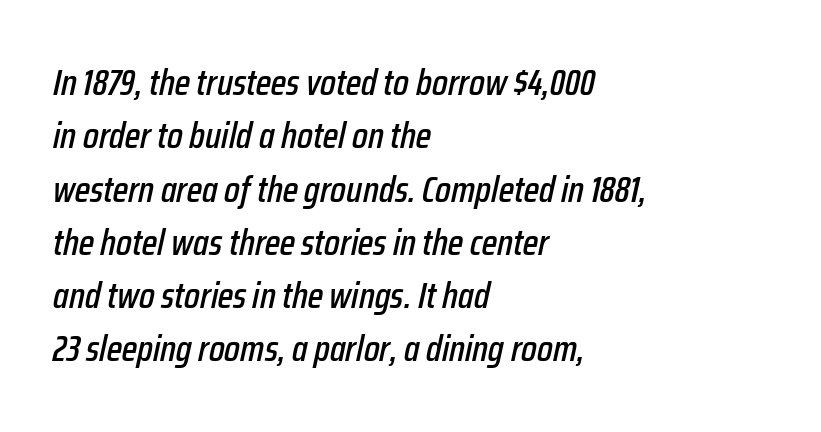
The compositor pushed each line to the left boundary. Italic? Definitely — the glyphs are oblique. Line spacing here is normal. Note the varied advance widths — an 'i' is clearly narrower than an 'm'.
